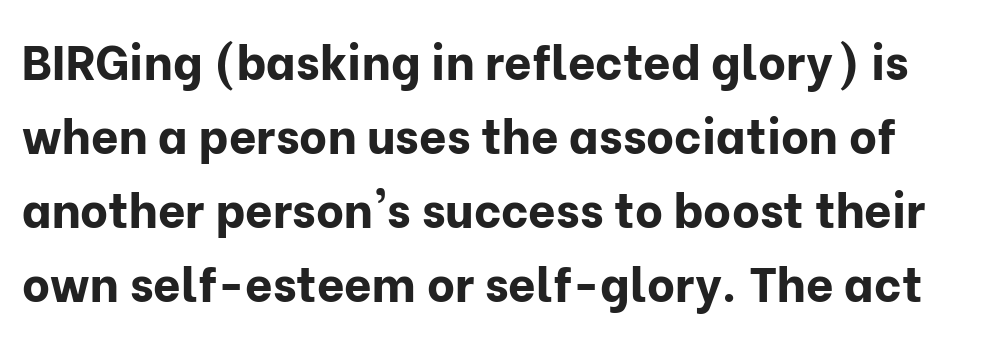
Does the lettering tilt? It doesn't — this is upright. Note the varied advance widths — an 'i' is clearly narrower than an 'm'. A sans-serif font was chosen for this passage. Clear beneath every line of the passage. Is the letter spacing exaggerated? No — it looks like the ordinary default.
